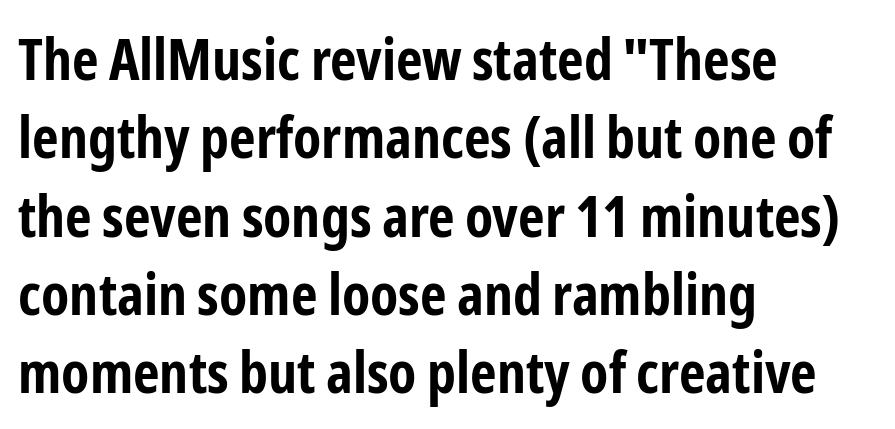
Think of a printed novel: that variable character pitch is what you see here. The letters sit at their default tracking, neither squeezed nor spread. This is roman type, the default non-slanted kind. The passage is arranged the way most books set body copy — flush left. Notice how thick the strokes are: this is what a full bold looks like.
